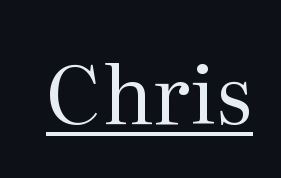
The image shows 80 px regular-weight serif type, upright; set normal letter spacing, underlined; medium stroke contrast and a medium x-height.
